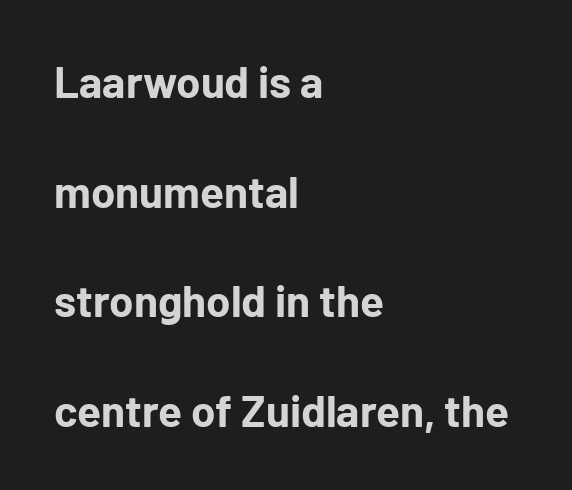
The image shows 44 px bold sans-serif type, upright; set left-aligned, loose line spacing (2.49x), normal letter spacing, not underlined; low stroke contrast and a medium x-height.
